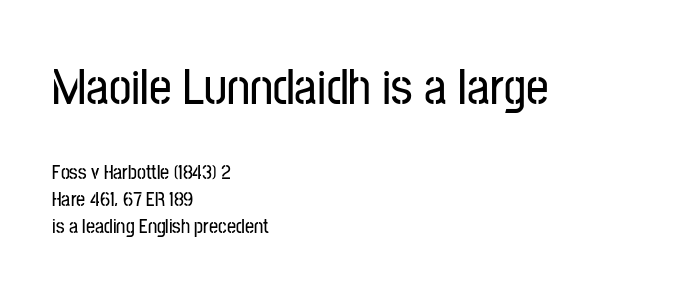
Q: Is the text italic (slanted)? A: No, it is upright.
Q: Is the typeface a serif or a sans-serif typeface? A: Sans-serif.
Q: Is the text underlined? A: No.
Q: How is the paragraph aligned? A: Left-aligned.
Q: Is the spacing between letters normal or unusually wide? A: Normal.
Q: Is the spacing between lines tight, normal or loose? A: Normal.
Q: Which block of text is set in a larger size, the first (top) or the second (bottom)? A: The first (top) one.
Q: Width (condensed, normal, or wide)? A: Condensed.
Q: Stroke contrast? A: Low.
Q: x-height? A: Medium.
Q: Monospaced? A: No.
